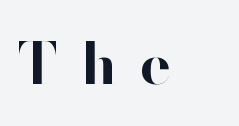
Q: Is the text bold? A: Yes.
Q: Is the text italic (slanted)? A: No, it is upright.
Q: Is the typeface a serif or a sans-serif typeface? A: Sans-serif.
Q: Is the text underlined? A: No.
Q: Is the spacing between letters normal or unusually wide? A: Unusually wide.
Q: Width (condensed, normal, or wide)? A: Normal.
Q: Stroke contrast? A: High.
Q: x-height? A: Small.
Q: Monospaced? A: No.
